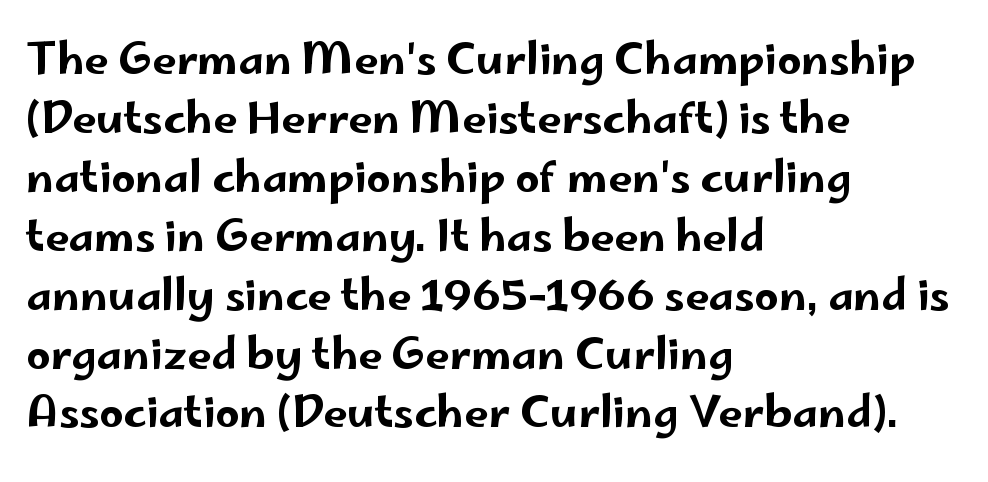
{"serif": "no", "italic": "no", "width": "wide", "stroke_contrast": "low", "x_height": "small", "monospaced": "no", "underline": "no", "align": "left", "line_spacing": "normal", "line_spacing_ratio": 1.37, "letter_spacing": "normal", "letter_spacing_em": 0.0, "glyph_px": 43}
